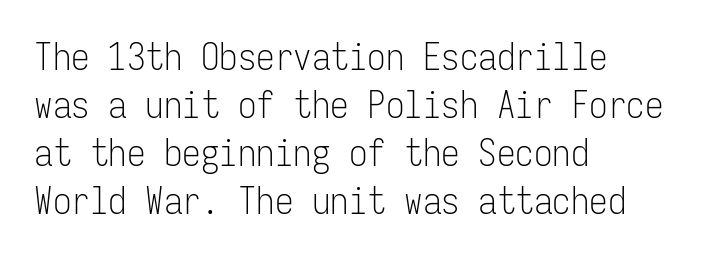
{"serif": "no", "italic": "no", "bold": "no", "weight": "light", "width": "condensed", "stroke_contrast": "low", "x_height": "medium", "monospaced": "yes", "underline": "no", "align": "left", "line_spacing": "normal", "line_spacing_ratio": 1.3, "letter_spacing": "normal", "letter_spacing_em": 0.0, "glyph_px": 37}
